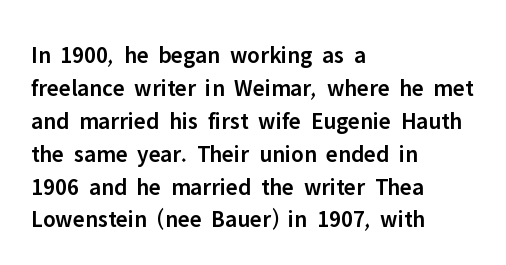
Q: Is the text bold? A: Semi-bold.
Q: Is the text italic (slanted)? A: No, it is upright.
Q: Is the text underlined? A: No.
Q: How is the paragraph aligned? A: Left-aligned.
Q: Is the spacing between letters normal or unusually wide? A: Normal.
Q: Is the spacing between lines tight, normal or loose? A: Normal.
